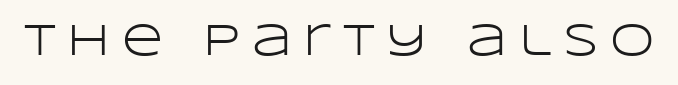
Each word looks stretched out because of the extra space between its letters. Spacing verdict: proportional, widths tailored to each character. The letters stand straight up with perfectly vertical stems. Nothing sits at the stroke ends, so this counts as sans-serif. Unbolded letterforms with no extra heft.
